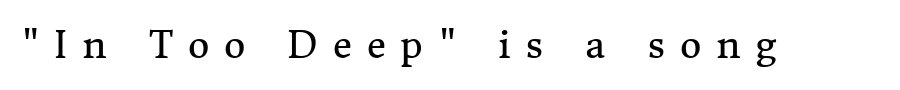
{"serif": "yes", "italic": "no", "bold": "no", "weight": "regular", "width": "normal", "stroke_contrast": "medium", "x_height": "medium", "monospaced": "no", "underline": "no", "letter_spacing": "wide", "letter_spacing_em": 0.4, "glyph_px": 37}
